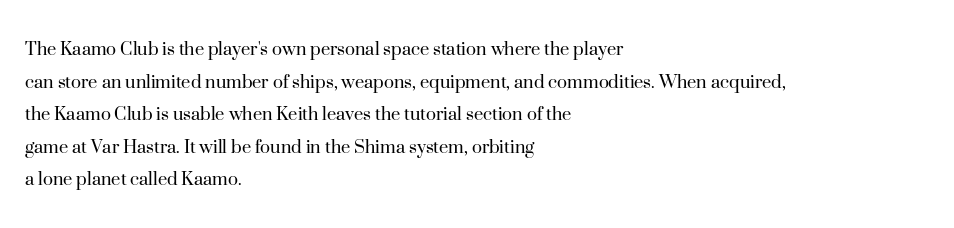
{"italic": "no", "bold": "no", "underline": "no", "align": "left", "line_spacing": "normal", "line_spacing_ratio": 1.55, "letter_spacing": "normal", "letter_spacing_em": 0.0, "glyph_px": 21}
